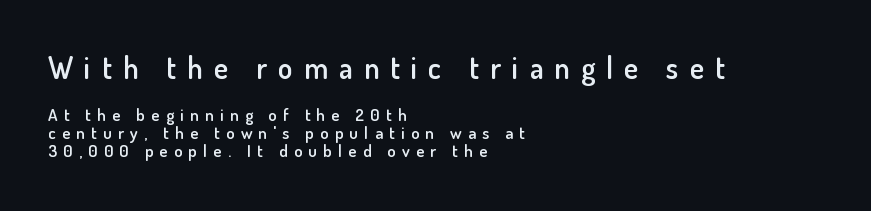
{"serif": "no", "italic": "no", "bold": "semi", "weight": "semibold", "width": "normal", "stroke_contrast": "low", "x_height": "small", "monospaced": "no", "underline": "no", "align": "left", "line_spacing": "tight", "line_spacing_ratio": 1.05, "letter_spacing": "wide", "letter_spacing_em": 0.37, "larger_block": "first", "size_ratio": 1.76, "glyph_px": 30}
